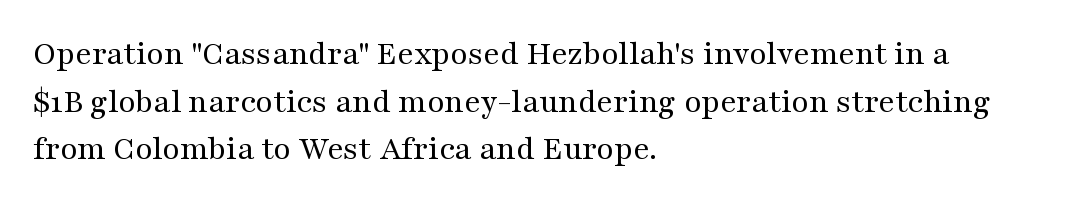
{"serif": "yes", "italic": "no", "bold": "no", "weight": "regular", "width": "wide", "stroke_contrast": "medium", "x_height": "medium", "monospaced": "no", "underline": "no", "align": "left", "line_spacing": "normal", "line_spacing_ratio": 1.36, "letter_spacing": "normal", "letter_spacing_em": 0.0, "glyph_px": 35}
